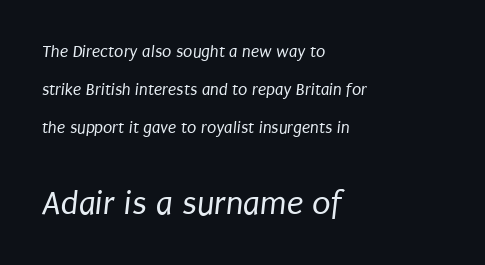
These lines are set flush left with a ragged right edge. The font sits on the lighter half of the weight spectrum, regular included. The rendering enlarges the type as you move from the upper chunk to the lower. A typesetter would call this proportional, since set widths differ per character. The horizontal fit of the characters is conventional and even.
